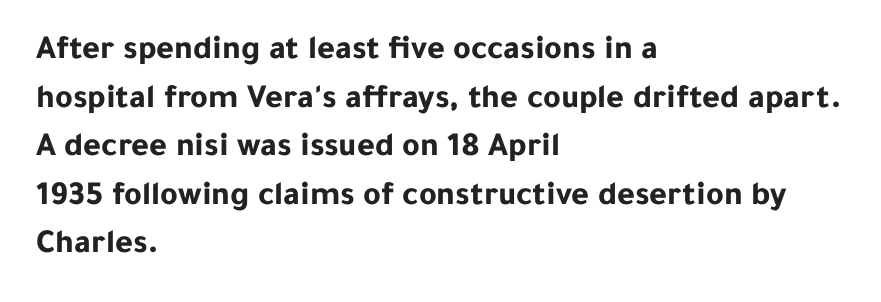
Q: Is the text bold? A: Yes.
Q: Is the text italic (slanted)? A: No, it is upright.
Q: Is the typeface a serif or a sans-serif typeface? A: Sans-serif.
Q: Is the text underlined? A: No.
Q: How is the paragraph aligned? A: Left-aligned.
Q: Is the spacing between letters normal or unusually wide? A: Normal.
Q: Is the spacing between lines tight, normal or loose? A: Normal.
Q: Width (condensed, normal, or wide)? A: Normal.
Q: Stroke contrast? A: Low.
Q: x-height? A: Medium.
Q: Monospaced? A: No.
